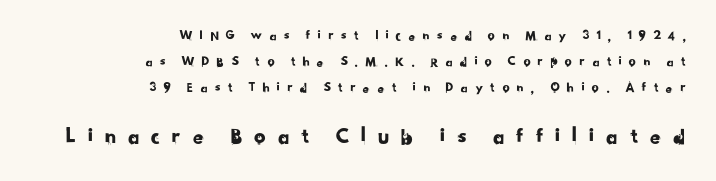
Right-aligned paragraph, ragged on the left. The rendering enlarges the type as you move from the upper chunk to the lower. Lines of text with bare space underneath. Glyph-to-glyph distance is far greater than everyday printed text.
